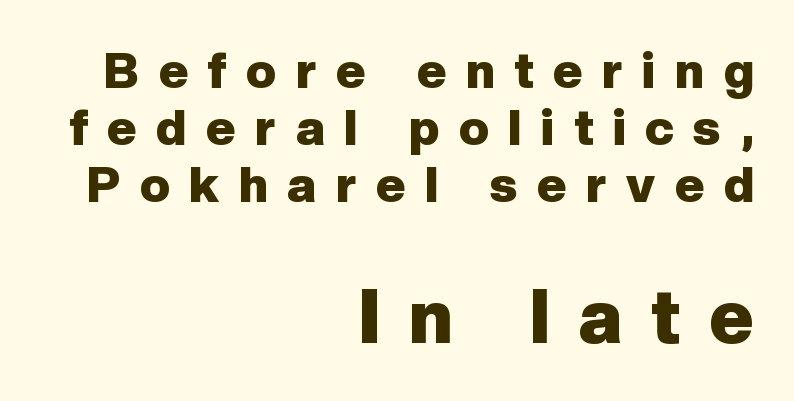
Q: Is the text bold? A: Yes.
Q: Is the text italic (slanted)? A: No, it is upright.
Q: Is the typeface a serif or a sans-serif typeface? A: Sans-serif.
Q: Is the text underlined? A: No.
Q: How is the paragraph aligned? A: Right-aligned.
Q: Is the spacing between letters normal or unusually wide? A: Unusually wide.
Q: Is the spacing between lines tight, normal or loose? A: Tight.
Q: Which block of text is set in a larger size, the first (top) or the second (bottom)? A: The second (bottom) one.
Q: Width (condensed, normal, or wide)? A: Normal.
Q: Stroke contrast? A: Low.
Q: x-height? A: Medium.
Q: Monospaced? A: No.
